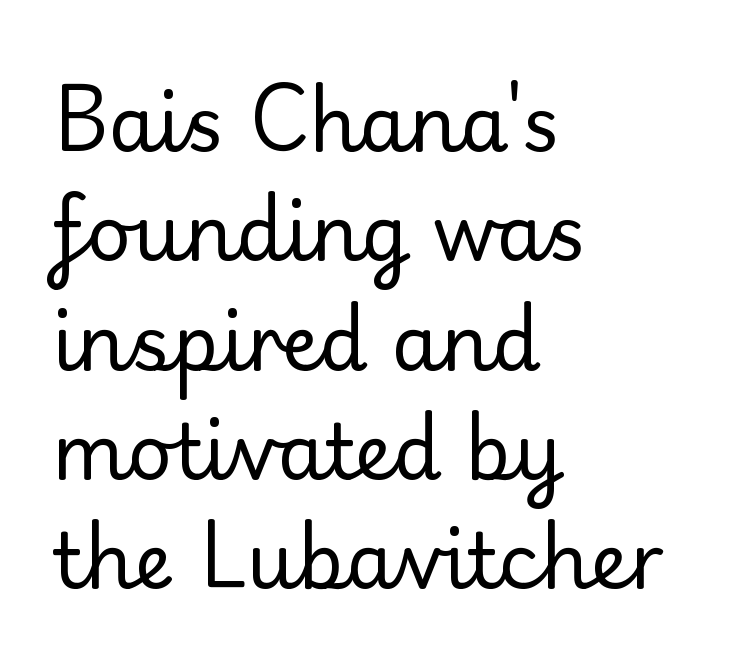
This is the regular roman posture of the typeface. The passage shown is not underscored anywhere. The gaps between neighbouring characters are ordinary and unremarkable. Summary of vertical rhythm: regular, with standard interline spacing.
